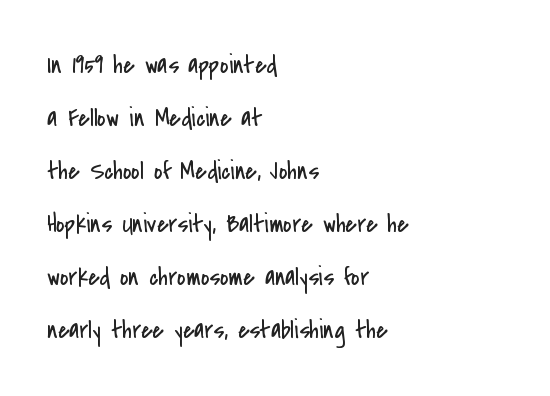
Words appear dense and cohesive because spacing is normal. Horizontal bands of white between lines are thick stripes. Posture: upright roman. Nothing heavy about these letters — not bold at all.
